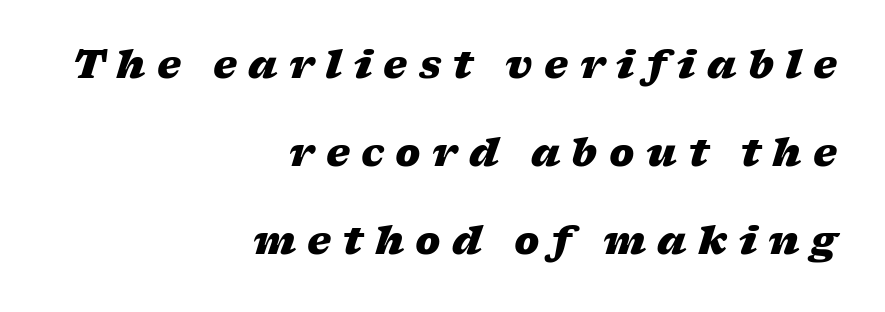
Is this a fixed-width face? No — the glyphs have proportional, varying widths. These lines were composed using italics. Honestly, there is no underline to notice here at all. Does extra space separate the letters? Yes, quite a lot of it.
